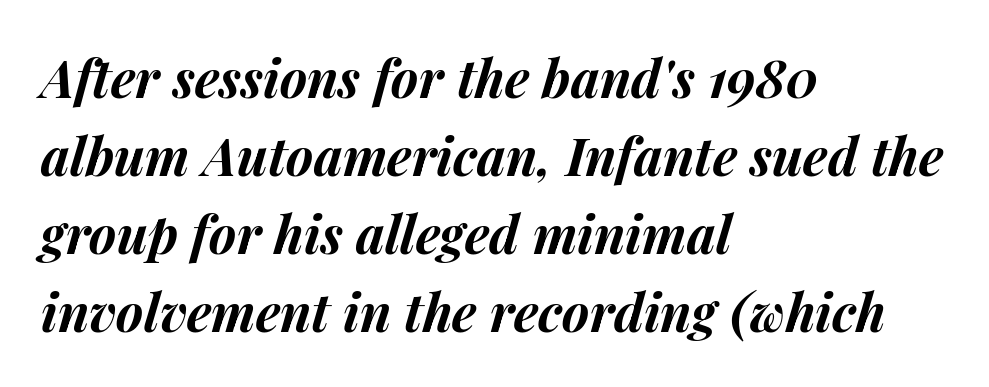
{"italic": "yes", "lean": "right", "slant_degrees": 14, "bold": "yes", "weight": "bold", "width": "normal", "stroke_contrast": "medium", "x_height": "medium", "monospaced": "no", "underline": "no", "align": "left", "line_spacing": "normal", "line_spacing_ratio": 1.5, "letter_spacing": "normal", "letter_spacing_em": 0.0, "glyph_px": 52}
